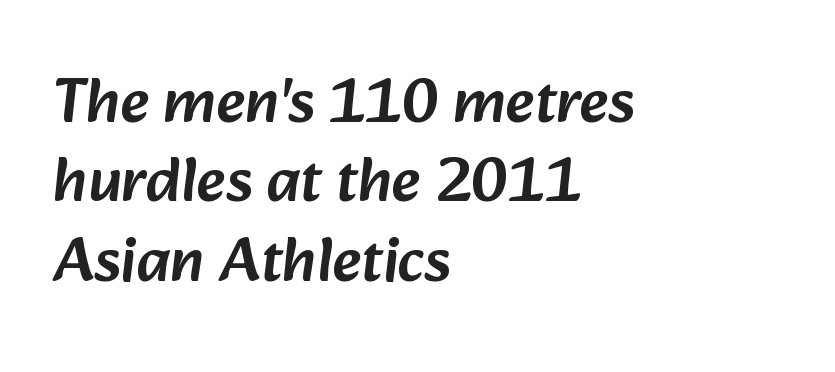
{"serif": "no", "width": "normal", "stroke_contrast": "low", "x_height": "medium", "monospaced": "no", "underline": "no", "align": "left", "line_spacing": "normal", "line_spacing_ratio": 1.26, "letter_spacing": "normal", "letter_spacing_em": 0.0, "glyph_px": 63}
